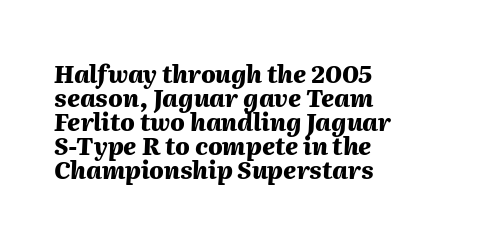
Quick note: interline space is minimal. Horizontal alignment here is leftward, the default for most running prose. Typographic density is high because the face is bold. The face used here is rendered with its standard letterfit. Descenders hang freely into open space.
